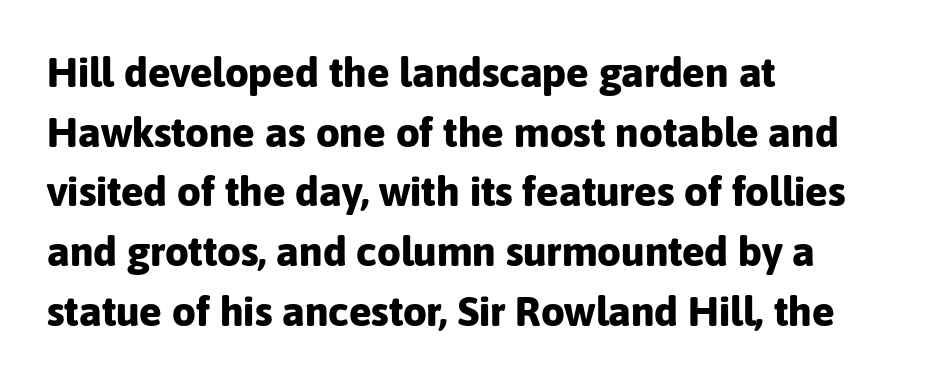
The image shows 42 px bold sans-serif type, upright; set left-aligned, normal line spacing (1.42x), normal letter spacing, not underlined; low stroke contrast and a medium x-height.
